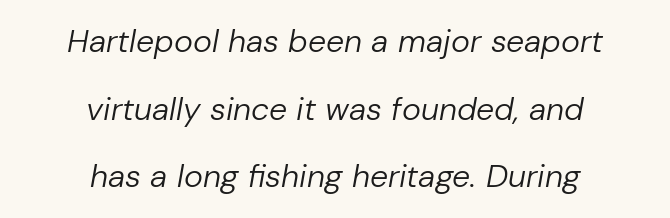
The image shows 32 px regular-weight type, italic (leaning right); set centered, loose line spacing (2.11x), normal letter spacing, not underlined; low stroke contrast and a medium x-height.
